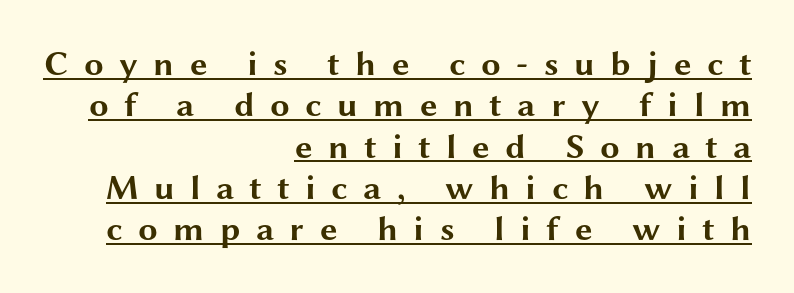
Q: Is the text bold? A: Yes.
Q: Is the text italic (slanted)? A: No, it is upright.
Q: Is the typeface a serif or a sans-serif typeface? A: Sans-serif.
Q: Is the text underlined? A: Yes.
Q: How is the paragraph aligned? A: Right-aligned.
Q: Is the spacing between letters normal or unusually wide? A: Unusually wide.
Q: Width (condensed, normal, or wide)? A: Wide.
Q: Stroke contrast? A: Medium.
Q: x-height? A: Medium.
Q: Monospaced? A: No.
